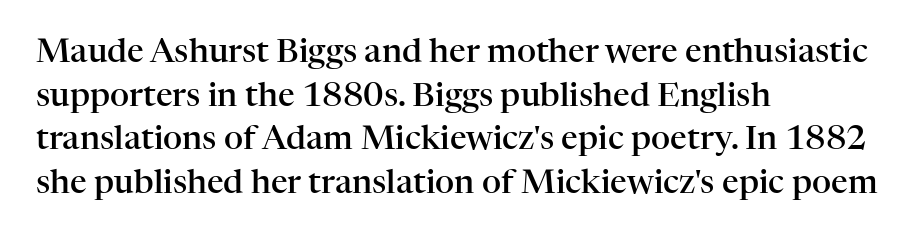
{"serif": "yes", "italic": "no", "bold": "semi", "weight": "semibold", "width": "normal", "stroke_contrast": "high", "x_height": "medium", "monospaced": "no", "underline": "no", "align": "left", "line_spacing": "normal", "line_spacing_ratio": 1.32, "letter_spacing": "normal", "letter_spacing_em": 0.0, "glyph_px": 33}
